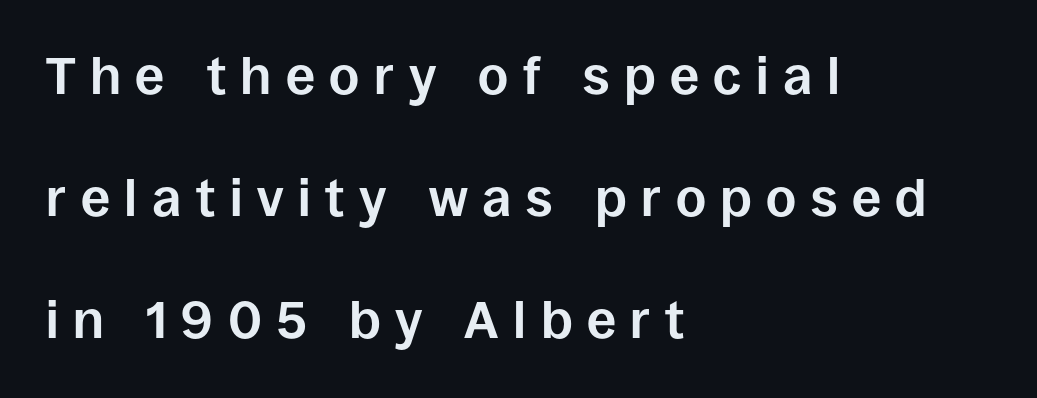
The image shows 52 px bold sans-serif type, upright; set left-aligned, loose line spacing (2.35x), unusually wide letter spacing (+0.28 em), not underlined; low stroke contrast and a large x-height.
